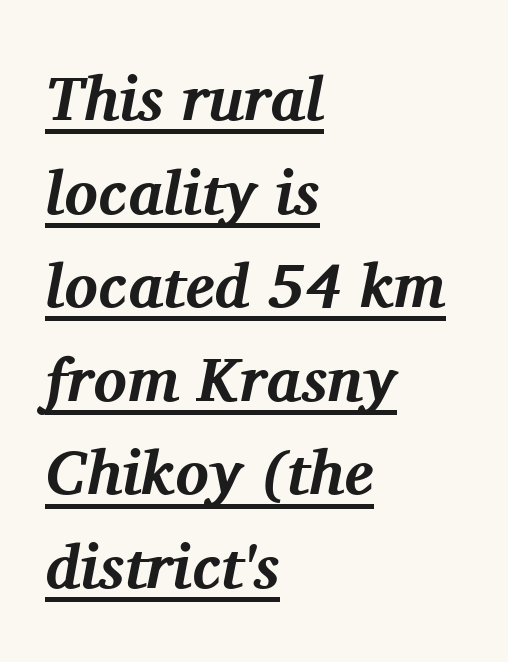
Q: Is the text bold? A: Yes.
Q: Is the text italic (slanted)? A: Yes, it leans right by about 11 degrees.
Q: Is the typeface a serif or a sans-serif typeface? A: Serif.
Q: Is the text underlined? A: Yes.
Q: How is the paragraph aligned? A: Left-aligned.
Q: Is the spacing between letters normal or unusually wide? A: Normal.
Q: Is the spacing between lines tight, normal or loose? A: Normal.
Q: Width (condensed, normal, or wide)? A: Normal.
Q: Stroke contrast? A: Medium.
Q: x-height? A: Medium.
Q: Monospaced? A: No.
